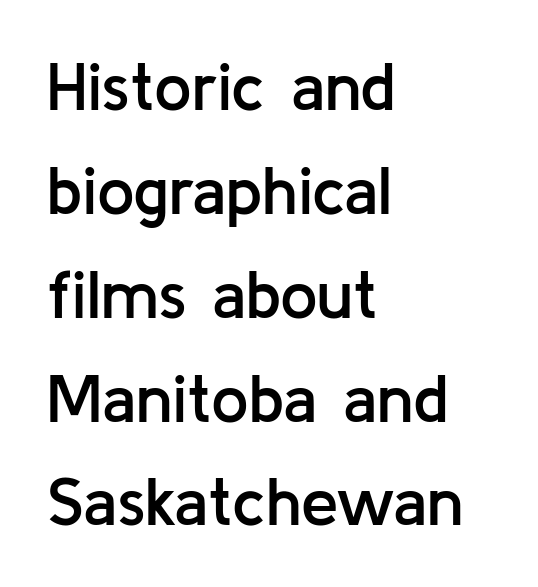
The image shows 67 px semibold sans-serif type, upright; set left-aligned, normal line spacing (1.55x), normal letter spacing, not underlined; low stroke contrast and a medium x-height.
